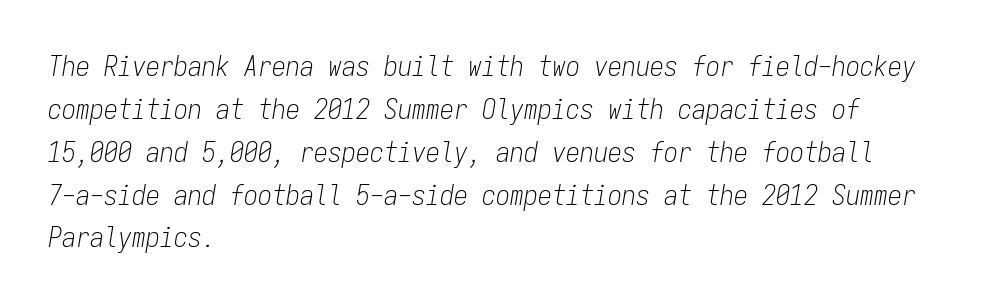
These glyphs show unthickened strokes, regular width or finer. The passage shown leans; its letterforms are oblique. Reading down the block, your eye returns to a fixed left position each line. Underline: absent.
